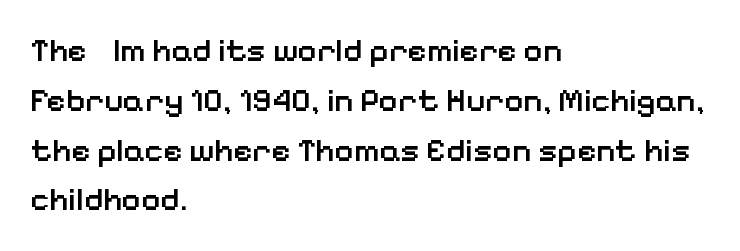
The image shows 33 px semibold sans-serif type, upright; set left-aligned, normal line spacing (1.51x), normal letter spacing, not underlined; low stroke contrast and a medium x-height.
